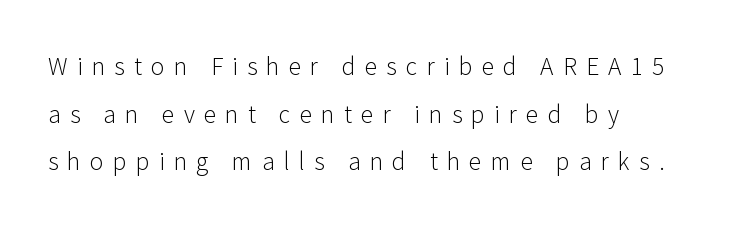
The image shows 23 px text type, upright; set left-aligned, loose line spacing (2.07x), unusually wide letter spacing (+0.4 em), not underlined.
